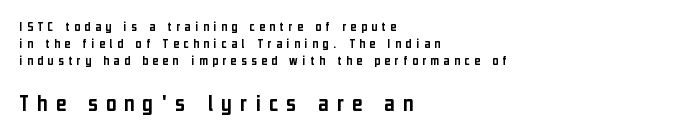
The image shows 25 px text type, upright; set left-aligned, line spacing 1.22x, unusually wide letter spacing (+0.32 em), not underlined; the second (bottom) block is 1.79x larger.
